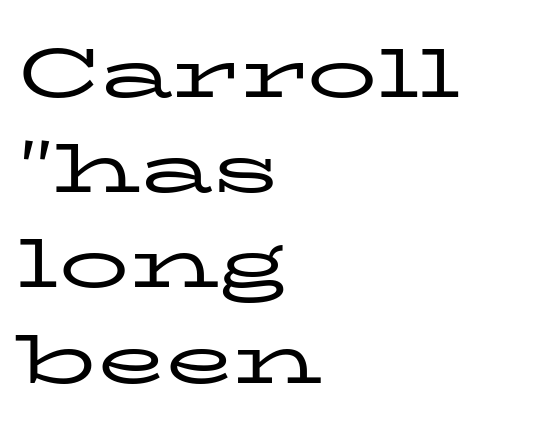
The image shows 70 px regular-weight, wide serif type, upright; set left-aligned, normal line spacing (1.36x), normal letter spacing, not underlined; low stroke contrast and a medium x-height.
